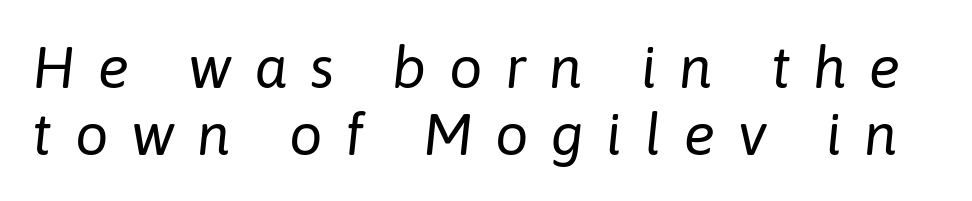
Q: Is the text bold? A: No.
Q: Is the text italic (slanted)? A: Yes, it leans right by about 6 degrees.
Q: Is the text underlined? A: No.
Q: Is the spacing between letters normal or unusually wide? A: Unusually wide.
Q: Is the spacing between lines tight, normal or loose? A: Tight.
Q: Width (condensed, normal, or wide)? A: Normal.
Q: Stroke contrast? A: Low.
Q: x-height? A: Medium.
Q: Monospaced? A: No.
